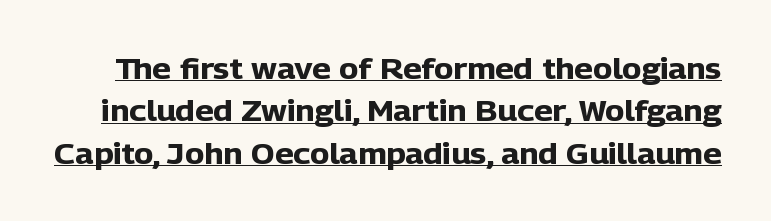
Each letter's strokes conclude bluntly, with no projecting serifs. The space between consecutive lines is moderate. You could not count columns in this text — the font is proportionally spaced. Nothing unusual about the tracking: characters are spaced as the font intends.
